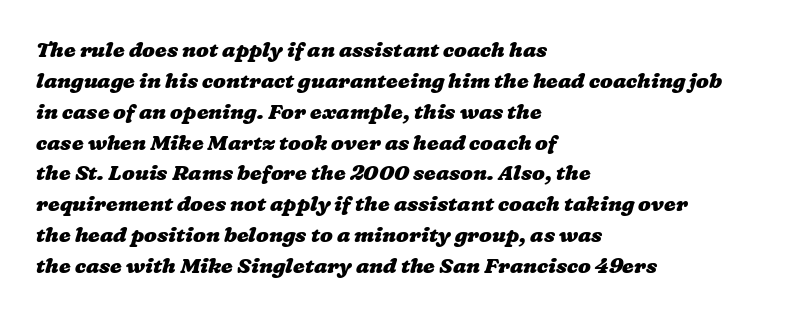
Q: Is the text bold? A: Yes.
Q: Is the text underlined? A: No.
Q: How is the paragraph aligned? A: Left-aligned.
Q: Is the spacing between letters normal or unusually wide? A: Normal.
Q: Is the spacing between lines tight, normal or loose? A: Normal.
